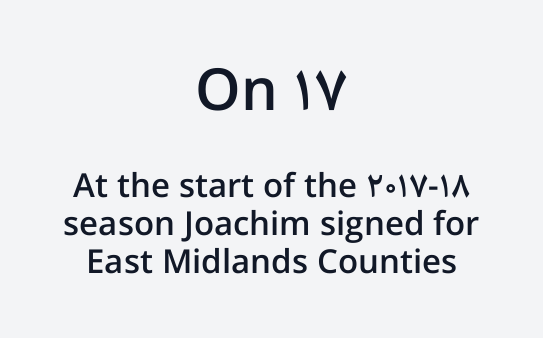
Q: Is the text bold? A: Semi-bold.
Q: Is the text italic (slanted)? A: No, it is upright.
Q: Is the typeface a serif or a sans-serif typeface? A: Sans-serif.
Q: Is the text underlined? A: No.
Q: How is the paragraph aligned? A: Centered.
Q: Is the spacing between letters normal or unusually wide? A: Normal.
Q: Which block of text is set in a larger size, the first (top) or the second (bottom)? A: The first (top) one.
Q: Width (condensed, normal, or wide)? A: Normal.
Q: Stroke contrast? A: Low.
Q: x-height? A: Medium.
Q: Monospaced? A: No.
